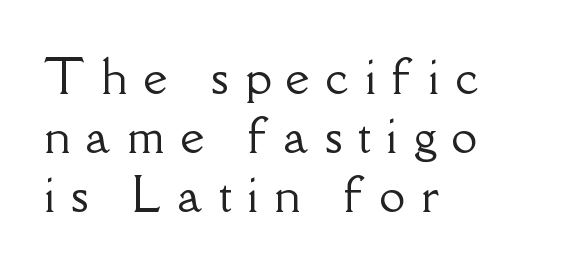
Someone cranked the tracking dial way up on this one. Is there much room between lines? A standard amount, neither cramped nor airy. The axis of the letterforms is exactly vertical. Each letter keeps its own natural width here, so spacing adapts to shape. The foot of each line stays bare and open. Layout note: lines flush left.
